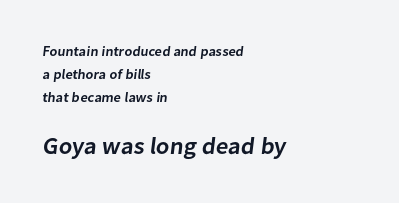
The space between consecutive lines is moderate. Where is the straight margin? On the left. Typesetter's note — lower block bumped up in size, upper block left smaller. Look at the tracking — it's just the regular setting, nothing added. This is moderately heavy type, rendered in semibold. Quick note: underline off.
